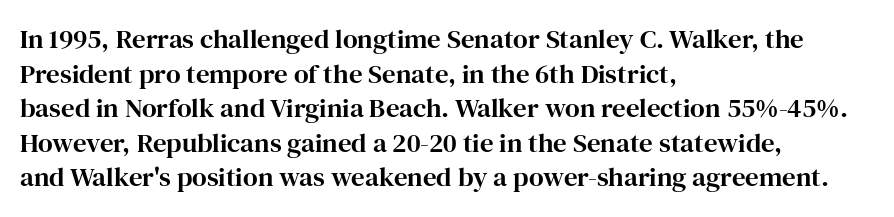
{"italic": "no", "underline": "no", "align": "left", "line_spacing": "normal", "line_spacing_ratio": 1.28, "letter_spacing": "normal", "letter_spacing_em": 0.0, "glyph_px": 27}
